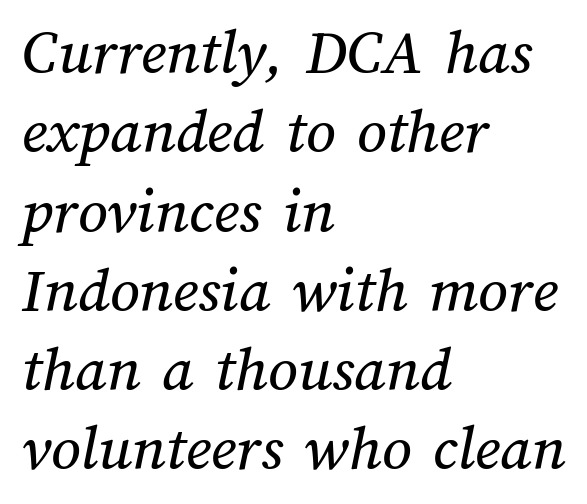
The image shows 65 px text type; set left-aligned, line spacing 1.22x, normal letter spacing, not underlined; medium stroke contrast and a medium x-height.
